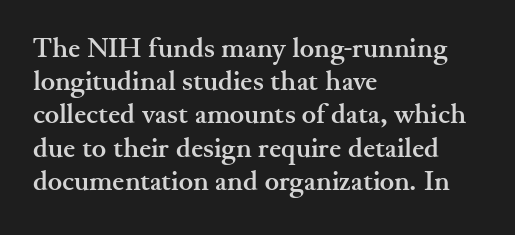
{"italic": "no", "bold": "yes", "underline": "no", "align": "left", "line_spacing_ratio": 1.23, "letter_spacing": "normal", "letter_spacing_em": 0.0, "glyph_px": 27}
